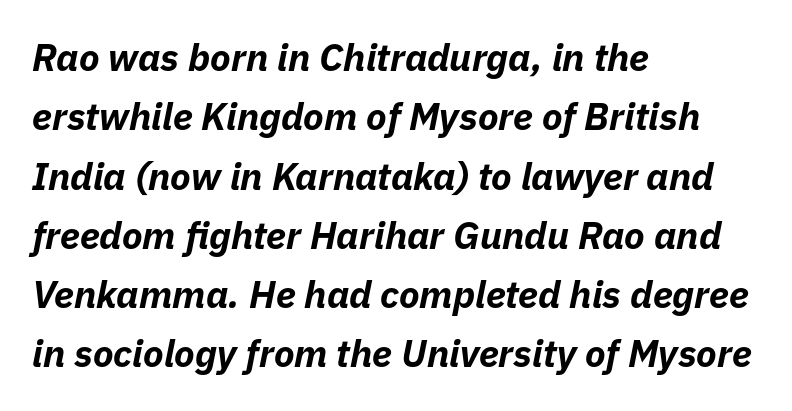
The letters sit at their default tracking, neither squeezed nor spread. Is this a fixed-width face? No — the glyphs have proportional, varying widths. No word sits above an underline. Is the block centered? No — it sits flush against the left margin. Quick note: interline space is typical. Bold? Absolutely — the strokes are thick and heavy.
